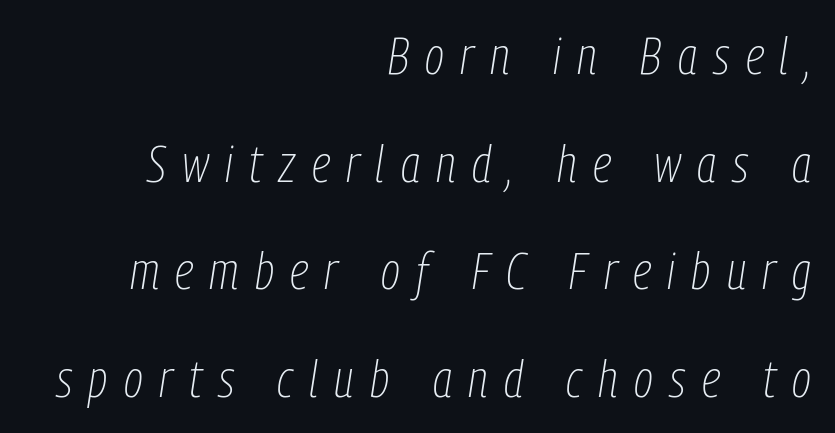
The letters look calm and open, with moderate or lighter stems. Varying glyph widths throughout — classic text-font behaviour. Here the glyphs are tracked loosely, breaking word shapes into spaced letters. A flush-right, rag-left setting is used for this passage. Underline: absent.
